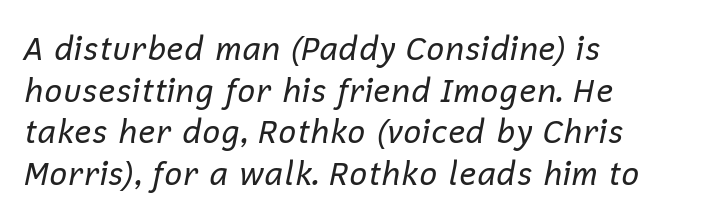
The image shows 32 px regular-weight type, italic (leaning right); set left-aligned, normal line spacing (1.3x), normal letter spacing, not underlined; low stroke contrast and a medium x-height.
